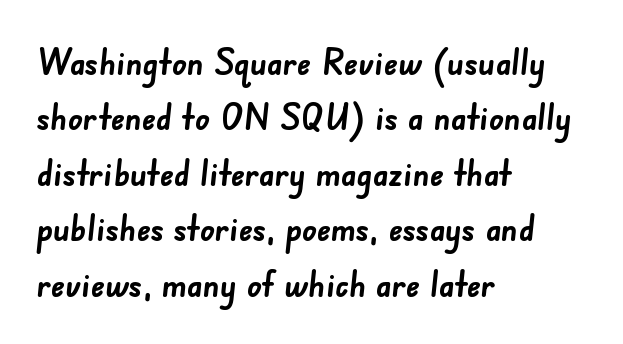
{"serif": "no", "bold": "yes", "weight": "semibold", "width": "normal", "stroke_contrast": "low", "x_height": "small", "monospaced": "no", "underline": "no", "align": "left", "line_spacing": "normal", "line_spacing_ratio": 1.54, "letter_spacing": "normal", "letter_spacing_em": 0.0, "glyph_px": 36}
